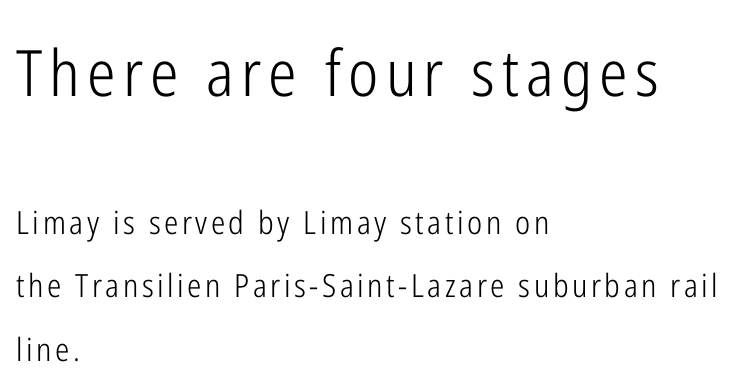
Q: Is the text bold? A: No.
Q: Is the text italic (slanted)? A: No, it is upright.
Q: Is the typeface a serif or a sans-serif typeface? A: Sans-serif.
Q: Is the text underlined? A: No.
Q: How is the paragraph aligned? A: Left-aligned.
Q: Is the spacing between lines tight, normal or loose? A: Loose.
Q: Which block of text is set in a larger size, the first (top) or the second (bottom)? A: The first (top) one.
Q: Width (condensed, normal, or wide)? A: Condensed.
Q: Stroke contrast? A: Low.
Q: x-height? A: Medium.
Q: Monospaced? A: No.
